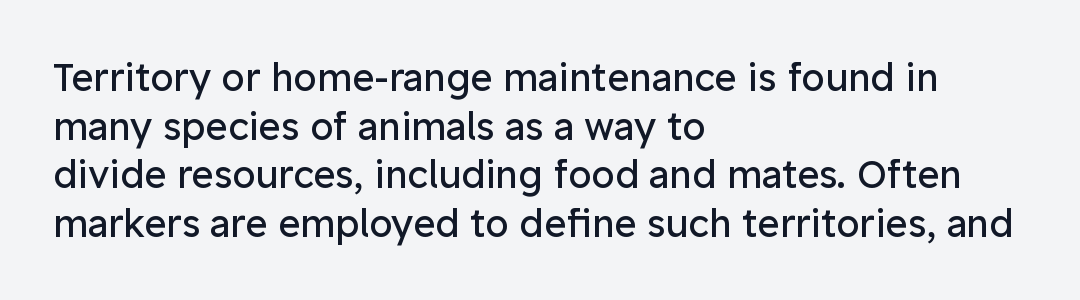
The image shows 38 px regular-weight sans-serif type, upright; set left-aligned, normal line spacing (1.28x), normal letter spacing, not underlined; low stroke contrast and a medium x-height.
